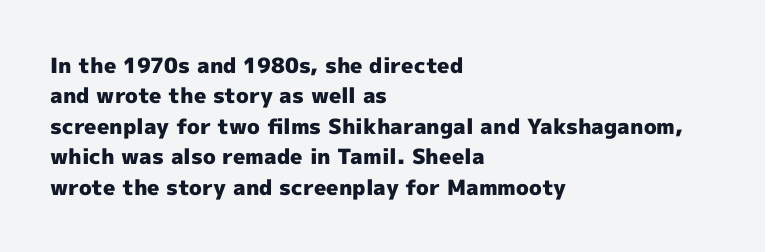
{"italic": "no", "bold": "yes", "underline": "no", "align": "left", "line_spacing": "normal", "line_spacing_ratio": 1.45, "letter_spacing": "normal", "letter_spacing_em": 0.0, "glyph_px": 21}
